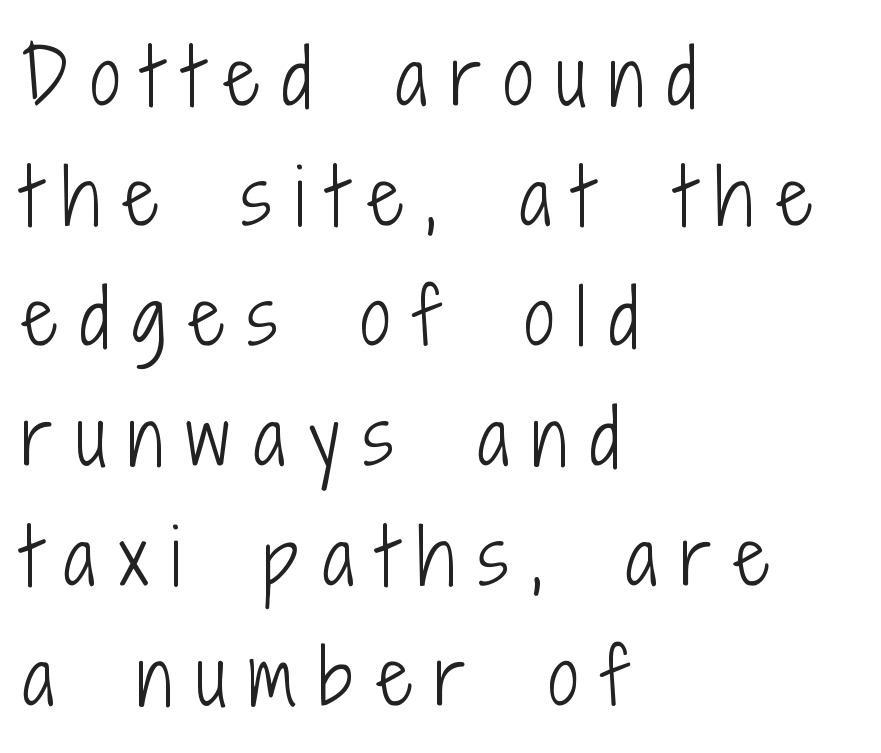
{"serif": "no", "italic": "no", "bold": "no", "weight": "light", "width": "condensed", "stroke_contrast": "low", "x_height": "medium", "monospaced": "no", "underline": "no", "align": "left", "line_spacing": "normal", "line_spacing_ratio": 1.6, "letter_spacing": "wide", "letter_spacing_em": 0.31, "glyph_px": 75}
